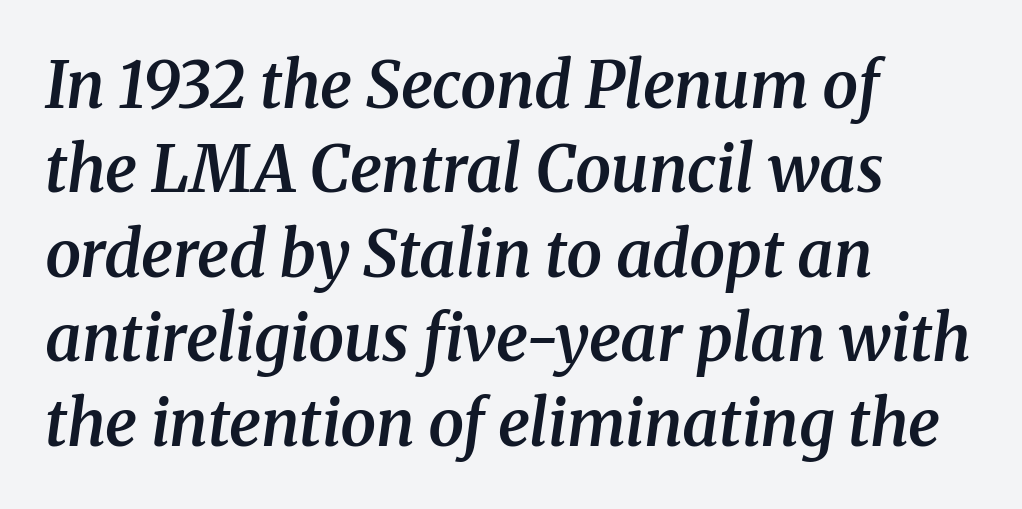
Spacing verdict: proportional, widths tailored to each character. Firm but not heavy-handed strokes: this text is semibold. Does the copy run flush right? No — it runs flush left. This is oblique type, the kind used for emphasis or titles.
